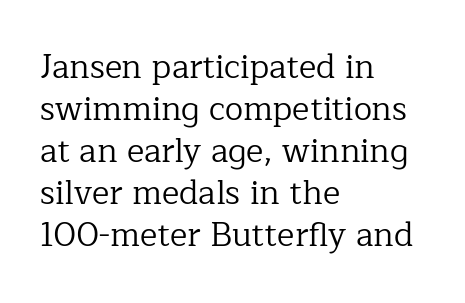
Proportional: the letters do not fall into vertical columns. One-word summary of the alignment: left. Stems and bowls with no extra thickness — not bold. Line spacing here is normal.
